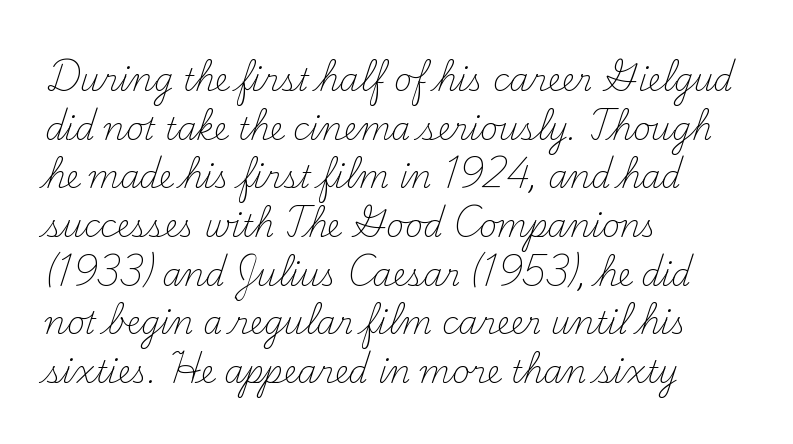
{"bold": "no", "weight": "light", "width": "normal", "stroke_contrast": "medium", "x_height": "small", "monospaced": "no", "underline": "no", "align": "left", "line_spacing": "normal", "line_spacing_ratio": 1.57, "letter_spacing": "normal", "letter_spacing_em": 0.0, "glyph_px": 31}
